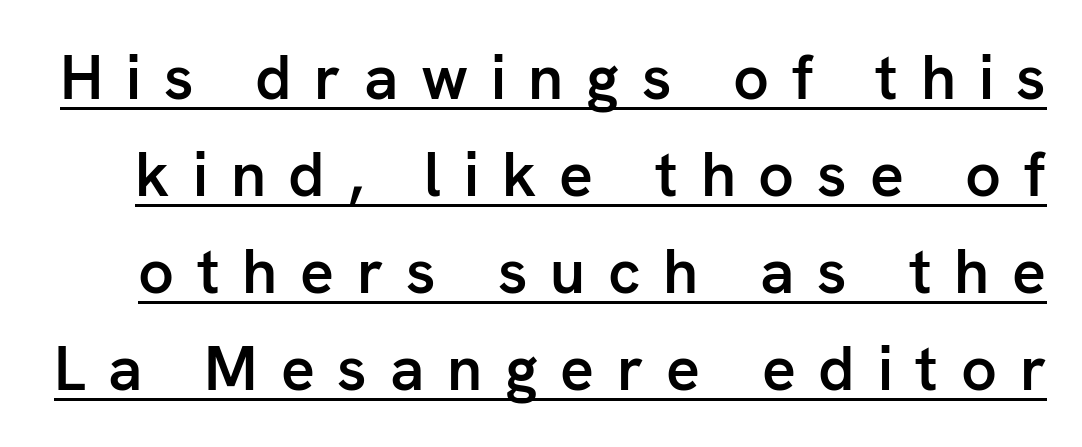
Q: Is the text bold? A: Semi-bold.
Q: Is the text italic (slanted)? A: No, it is upright.
Q: Is the typeface a serif or a sans-serif typeface? A: Sans-serif.
Q: Is the text underlined? A: Yes.
Q: Is the spacing between letters normal or unusually wide? A: Unusually wide.
Q: Is the spacing between lines tight, normal or loose? A: Normal.
Q: Width (condensed, normal, or wide)? A: Normal.
Q: Stroke contrast? A: Low.
Q: x-height? A: Medium.
Q: Monospaced? A: No.
